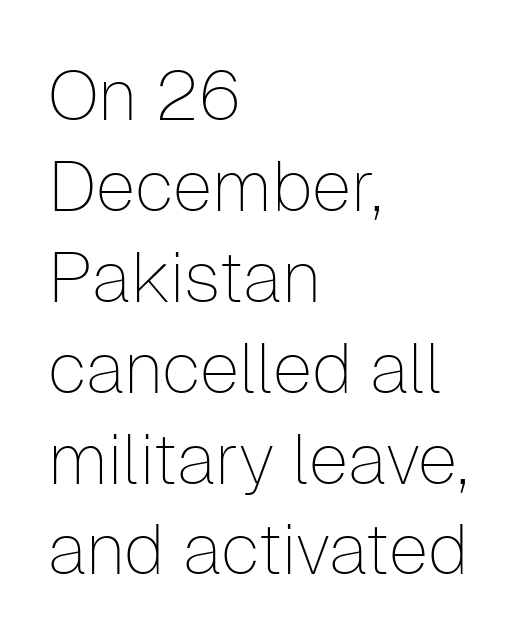
{"serif": "no", "italic": "no", "bold": "no", "weight": "thin", "width": "normal", "stroke_contrast": "low", "x_height": "medium", "monospaced": "no", "underline": "no", "align": "left", "line_spacing": "normal", "line_spacing_ratio": 1.28, "letter_spacing": "normal", "letter_spacing_em": 0.0, "glyph_px": 71}
